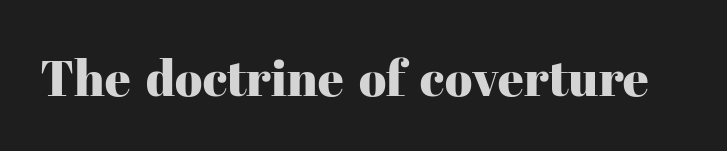
The image shows 50 px serif type, upright; set normal letter spacing, not underlined; high stroke contrast and a medium x-height.
